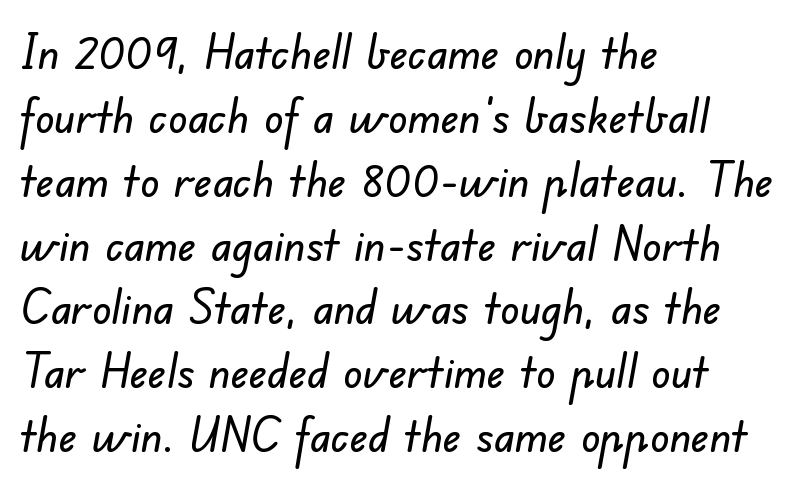
The passage shown is typed in a proportional face where columns would drift. Is this a sans? Yes — the strokes have no serifs. The area under the type is left untouched. A normal amount of white space separates one row of letters from the next. In CSS terms this would be text-align: left. This rendering leaves character spacing at its baseline value.
